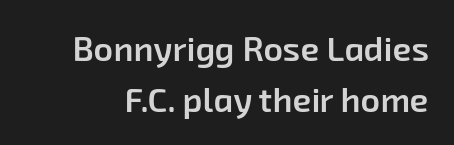
Varying glyph widths throughout — classic text-font behaviour. The horizontal fit of the characters is conventional and even. Honestly, there is no underline to notice here at all. The typeface chosen for these lines omits serifs. These lines sit exactly where default settings would place them.
